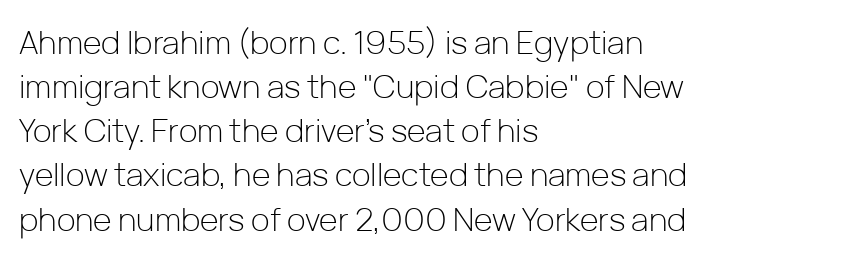
The image shows 32 px light sans-serif type, upright; set left-aligned, normal line spacing (1.38x), normal letter spacing, not underlined; low stroke contrast and a medium x-height.
